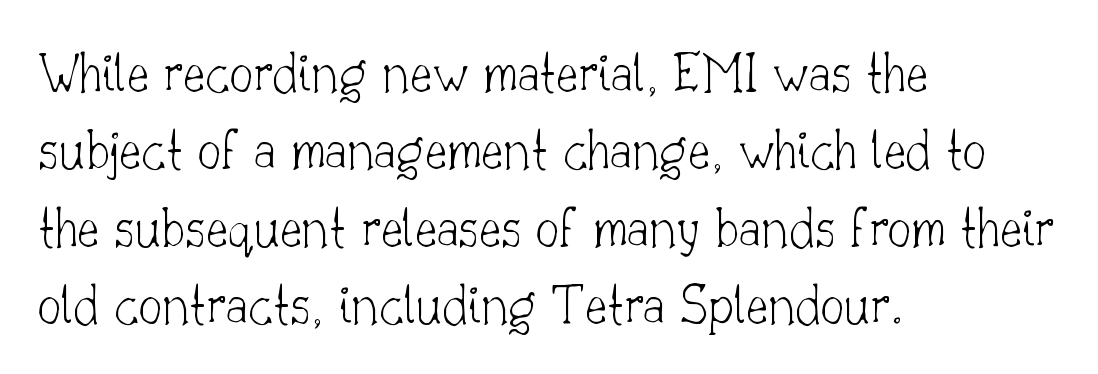
{"serif": "yes", "italic": "no", "bold": "no", "weight": "thin", "width": "normal", "stroke_contrast": "low", "x_height": "small", "monospaced": "no", "underline": "no", "align": "left", "line_spacing": "normal", "line_spacing_ratio": 1.31, "letter_spacing": "normal", "letter_spacing_em": 0.0, "glyph_px": 59}
